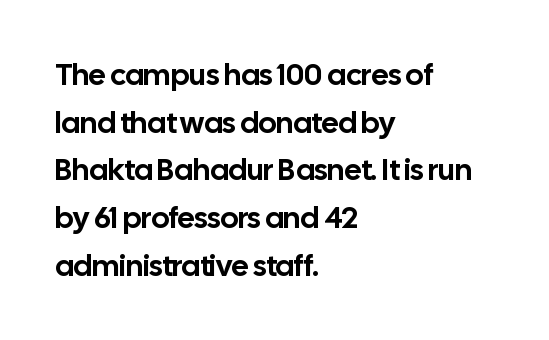
The image shows 30 px sans-serif type, upright; set left-aligned, normal line spacing (1.59x), normal letter spacing, not underlined; low stroke contrast and a medium x-height.
